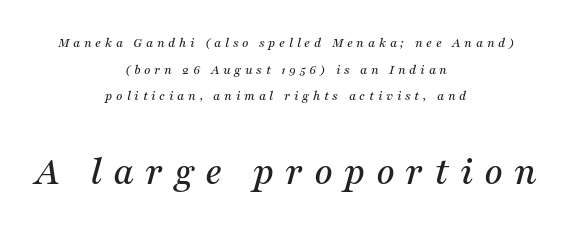
Q: Is the text italic (slanted)? A: Yes, it leans right by about 16 degrees.
Q: Is the typeface a serif or a sans-serif typeface? A: Serif.
Q: Is the text underlined? A: No.
Q: How is the paragraph aligned? A: Centered.
Q: Is the spacing between letters normal or unusually wide? A: Unusually wide.
Q: Is the spacing between lines tight, normal or loose? A: Loose.
Q: Which block of text is set in a larger size, the first (top) or the second (bottom)? A: The second (bottom) one.
Q: Width (condensed, normal, or wide)? A: Normal.
Q: Stroke contrast? A: Medium.
Q: x-height? A: Medium.
Q: Monospaced? A: No.
